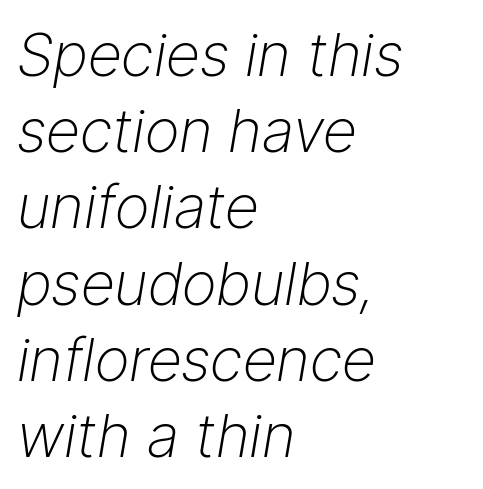
The image shows 60 px light type, italic (leaning right); set left-aligned, normal line spacing (1.27x), normal letter spacing, not underlined; low stroke contrast and a medium x-height.
